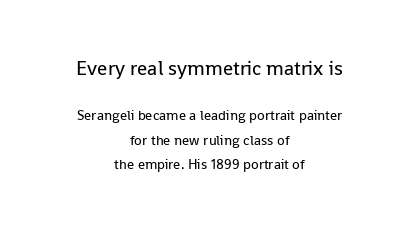
The image shows 20 px text type, upright; set centered, line spacing 1.76x, normal letter spacing, not underlined; the first (top) block is 1.43x larger.
